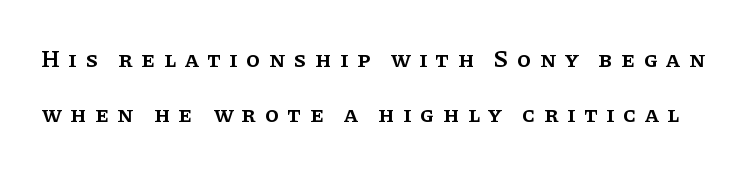
{"italic": "no", "bold": "semi", "underline": "no", "line_spacing": "loose", "line_spacing_ratio": 2.4, "letter_spacing": "wide", "letter_spacing_em": 0.37, "glyph_px": 23}
